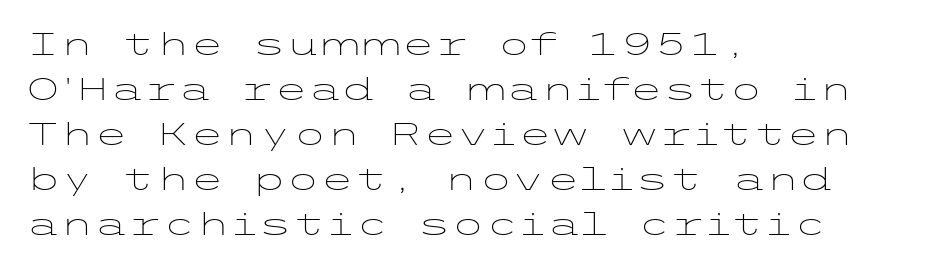
{"serif": "no", "italic": "no", "bold": "no", "weight": "light", "width": "wide", "stroke_contrast": "low", "x_height": "medium", "underline": "no", "align": "left", "line_spacing": "normal", "line_spacing_ratio": 1.45, "letter_spacing": "normal", "letter_spacing_em": 0.0, "glyph_px": 31}
